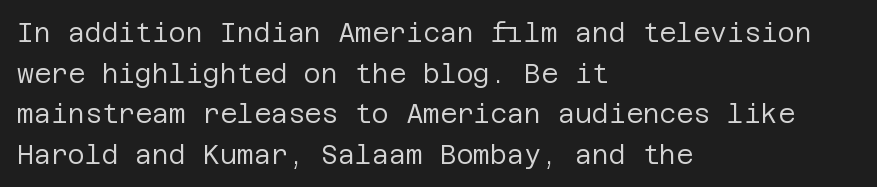
The image shows 26 px text type, upright; set left-aligned, normal line spacing (1.56x), normal letter spacing, not underlined.
